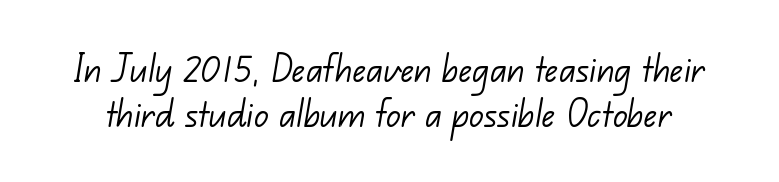
The image shows 44 px light sans-serif type; set tight line spacing (1.03x), normal letter spacing, not underlined; low stroke contrast and a small x-height.
